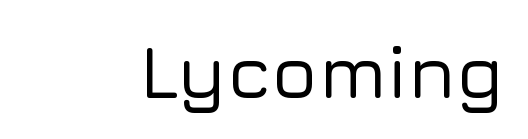
Q: Is the text italic (slanted)? A: No, it is upright.
Q: Is the typeface a serif or a sans-serif typeface? A: Sans-serif.
Q: Is the text underlined? A: No.
Q: Is the spacing between letters normal or unusually wide? A: Normal.
Q: Width (condensed, normal, or wide)? A: Normal.
Q: Stroke contrast? A: Low.
Q: x-height? A: Medium.
Q: Monospaced? A: No.
